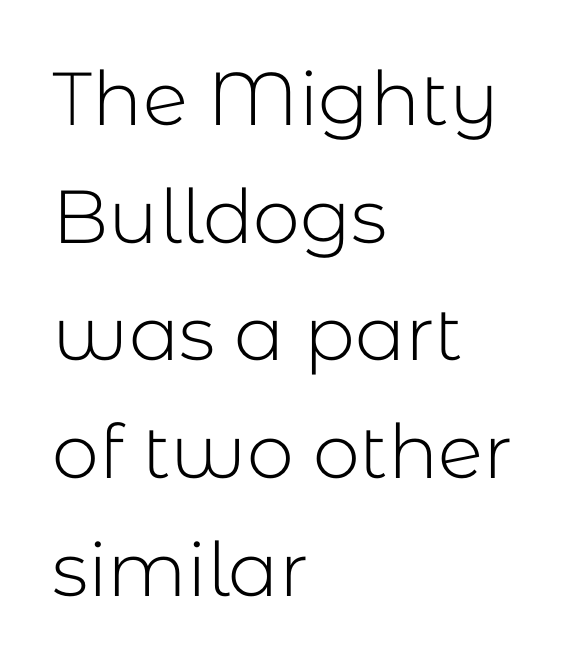
If you drew a ruler down the left edge, every line would touch it. Are there feet on the stems? There aren't — it's a sans. Decoration check: the copy has no underline. It's the straight-up-and-down kind of type.
